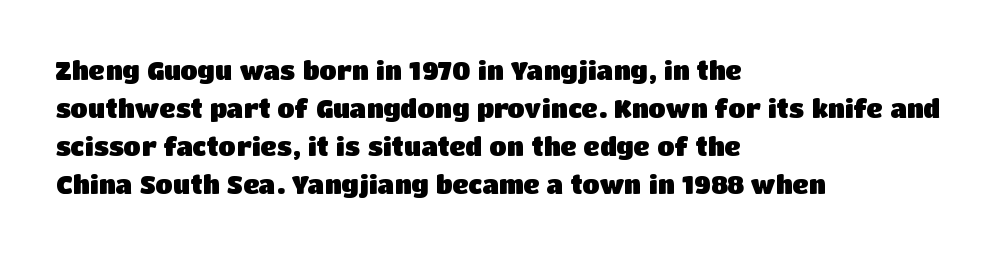
Leftover space on each line is placed entirely after the last word. Normally led — the rows are evenly, conventionally spaced. Type without underlining. Here the glyphs are tracked normally, forming tight word shapes.
